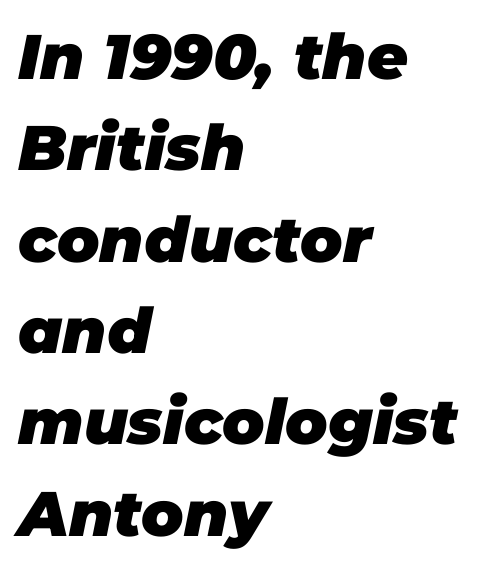
Q: Is the text bold? A: Yes.
Q: Is the text italic (slanted)? A: Yes, it leans right by about 11 degrees.
Q: Is the text underlined? A: No.
Q: How is the paragraph aligned? A: Left-aligned.
Q: Is the spacing between letters normal or unusually wide? A: Normal.
Q: Is the spacing between lines tight, normal or loose? A: Normal.
Q: Width (condensed, normal, or wide)? A: Normal.
Q: Stroke contrast? A: Low.
Q: x-height? A: Large.
Q: Monospaced? A: No.
